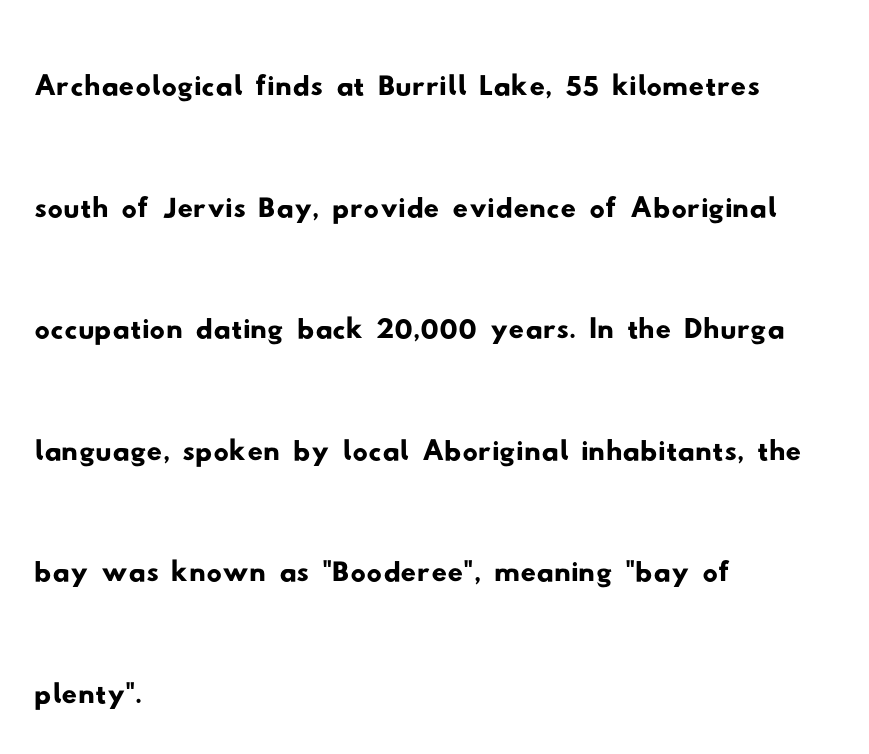
{"serif": "no", "width": "wide", "stroke_contrast": "low", "x_height": "small", "monospaced": "no", "underline": "no", "align": "left", "line_spacing": "normal", "line_spacing_ratio": 1.6, "letter_spacing": "normal", "letter_spacing_em": 0.0, "glyph_px": 76}
